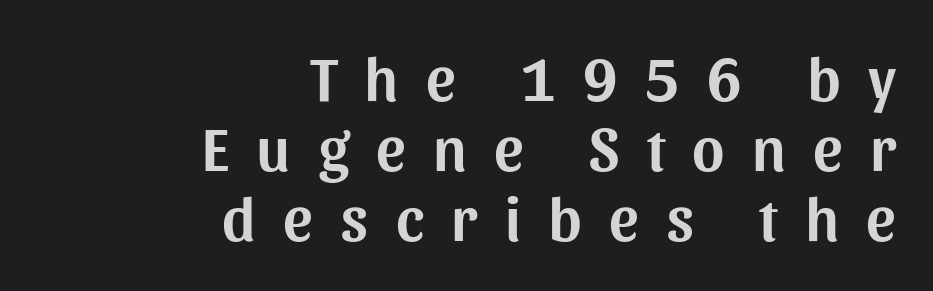
Q: Is the text italic (slanted)? A: No, it is upright.
Q: Is the typeface a serif or a sans-serif typeface? A: Sans-serif.
Q: Is the text underlined? A: No.
Q: How is the paragraph aligned? A: Right-aligned.
Q: Is the spacing between letters normal or unusually wide? A: Unusually wide.
Q: Is the spacing between lines tight, normal or loose? A: Tight.
Q: Width (condensed, normal, or wide)? A: Normal.
Q: Stroke contrast? A: Medium.
Q: x-height? A: Medium.
Q: Monospaced? A: No.
